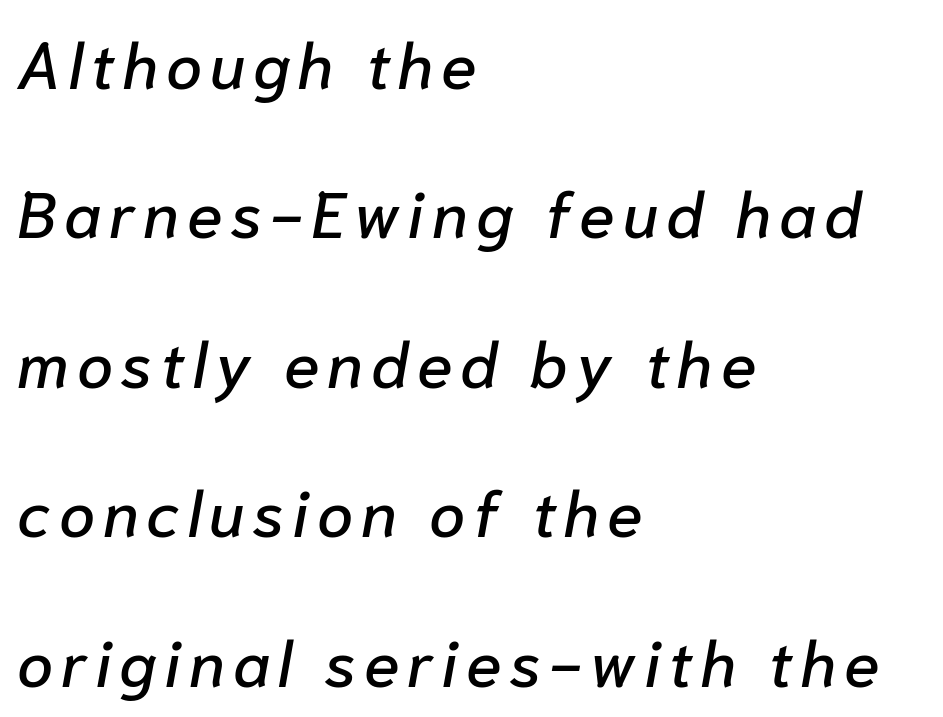
{"italic": "yes", "lean": "right", "slant_degrees": 10, "width": "normal", "stroke_contrast": "low", "x_height": "medium", "monospaced": "no", "underline": "no", "align": "left", "line_spacing": "loose", "line_spacing_ratio": 2.3, "glyph_px": 65}
